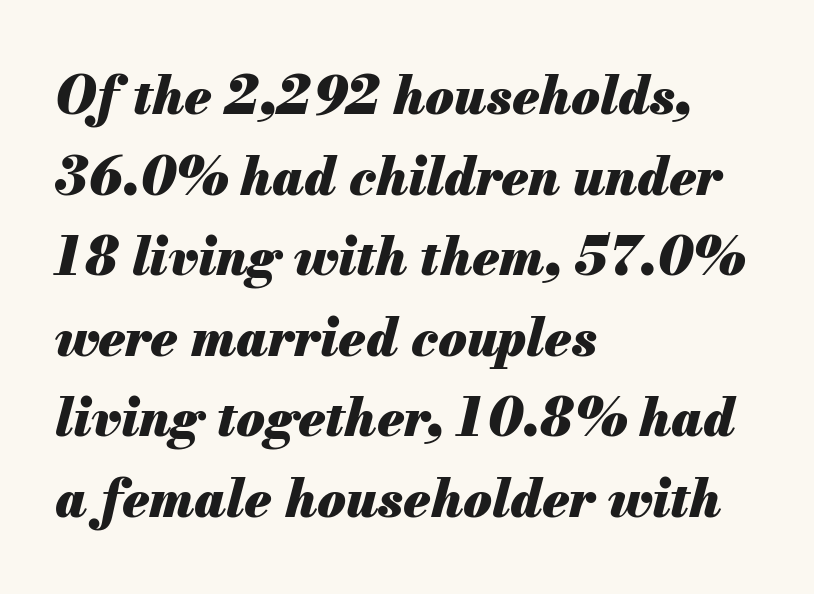
Q: Is the text bold? A: Yes.
Q: Is the text italic (slanted)? A: Yes, it leans right by about 13 degrees.
Q: Is the text underlined? A: No.
Q: How is the paragraph aligned? A: Left-aligned.
Q: Is the spacing between letters normal or unusually wide? A: Normal.
Q: Is the spacing between lines tight, normal or loose? A: Normal.
Q: Width (condensed, normal, or wide)? A: Normal.
Q: Stroke contrast? A: Medium.
Q: x-height? A: Small.
Q: Monospaced? A: No.
